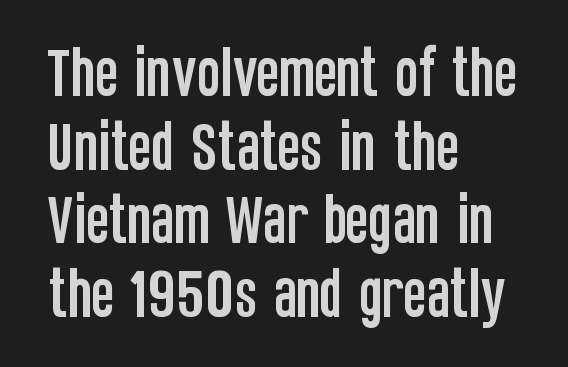
The image shows 55 px condensed sans-serif type, upright; set left-aligned, normal line spacing (1.34x), normal letter spacing, not underlined; low stroke contrast and a large x-height.
